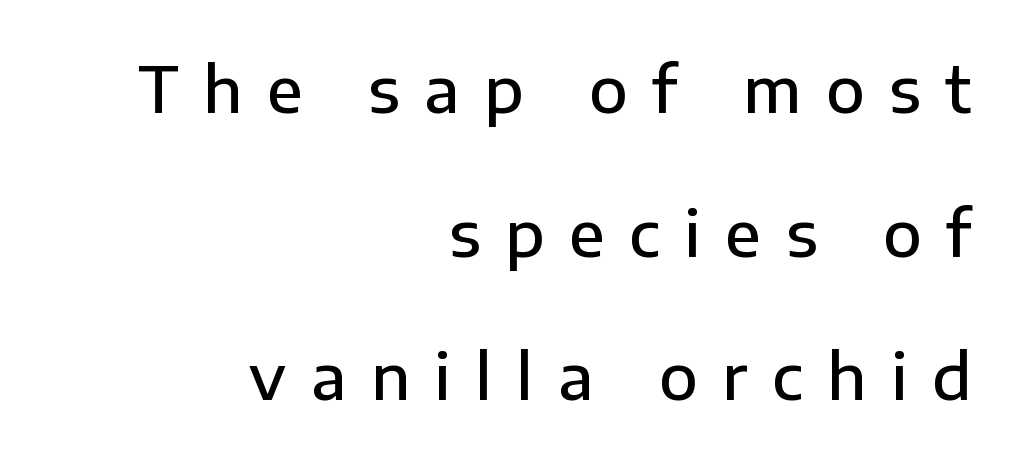
Q: Is the text bold? A: Semi-bold.
Q: Is the text italic (slanted)? A: No, it is upright.
Q: Is the typeface a serif or a sans-serif typeface? A: Sans-serif.
Q: Is the text underlined? A: No.
Q: How is the paragraph aligned? A: Right-aligned.
Q: Is the spacing between letters normal or unusually wide? A: Unusually wide.
Q: Is the spacing between lines tight, normal or loose? A: Loose.
Q: Width (condensed, normal, or wide)? A: Normal.
Q: Stroke contrast? A: Low.
Q: x-height? A: Medium.
Q: Monospaced? A: No.
